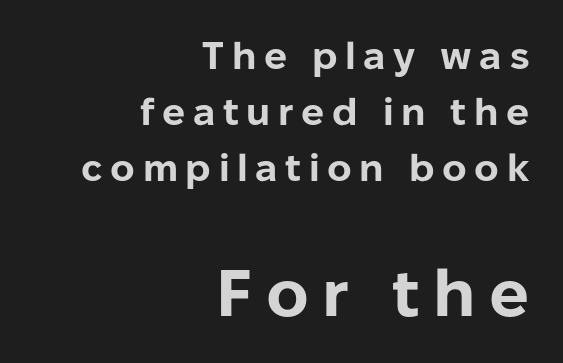
Q: Is the text bold? A: Yes.
Q: Is the text italic (slanted)? A: No, it is upright.
Q: Is the typeface a serif or a sans-serif typeface? A: Sans-serif.
Q: Is the text underlined? A: No.
Q: How is the paragraph aligned? A: Right-aligned.
Q: Is the spacing between letters normal or unusually wide? A: Unusually wide.
Q: Is the spacing between lines tight, normal or loose? A: Normal.
Q: Which block of text is set in a larger size, the first (top) or the second (bottom)? A: The second (bottom) one.
Q: Width (condensed, normal, or wide)? A: Normal.
Q: Stroke contrast? A: Low.
Q: x-height? A: Medium.
Q: Monospaced? A: No.
